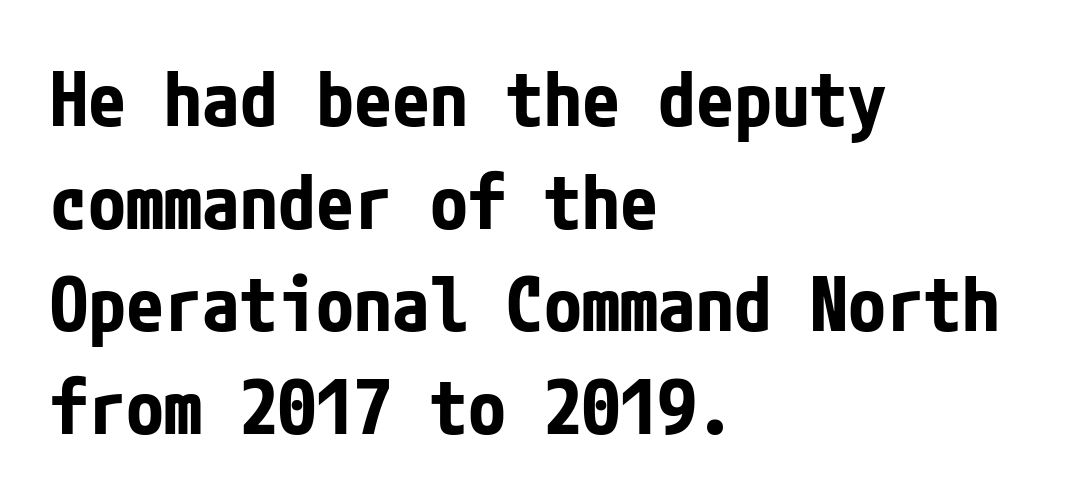
Q: Is the text bold? A: Yes.
Q: Is the text italic (slanted)? A: No, it is upright.
Q: Is the typeface a serif or a sans-serif typeface? A: Sans-serif.
Q: Is the text underlined? A: No.
Q: How is the paragraph aligned? A: Left-aligned.
Q: Is the spacing between letters normal or unusually wide? A: Normal.
Q: Is the spacing between lines tight, normal or loose? A: Normal.
Q: Width (condensed, normal, or wide)? A: Condensed.
Q: Stroke contrast? A: Low.
Q: x-height? A: Medium.
